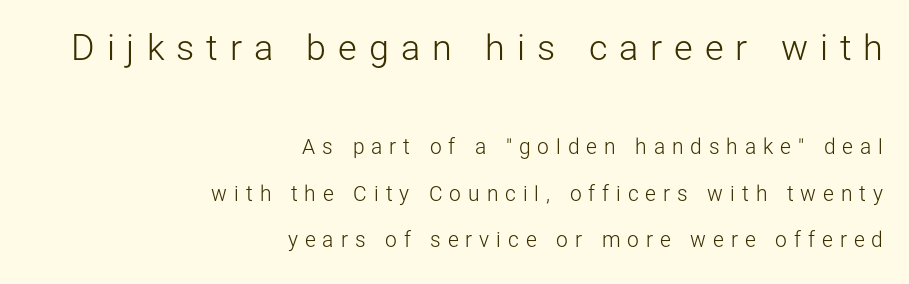
{"serif": "no", "italic": "no", "bold": "no", "weight": "light", "width": "normal", "stroke_contrast": "low", "x_height": "medium", "monospaced": "no", "underline": "no", "align": "right", "line_spacing": "loose", "line_spacing_ratio": 2.21, "letter_spacing": "wide", "letter_spacing_em": 0.33, "larger_block": "first", "size_ratio": 1.71, "glyph_px": 36}
